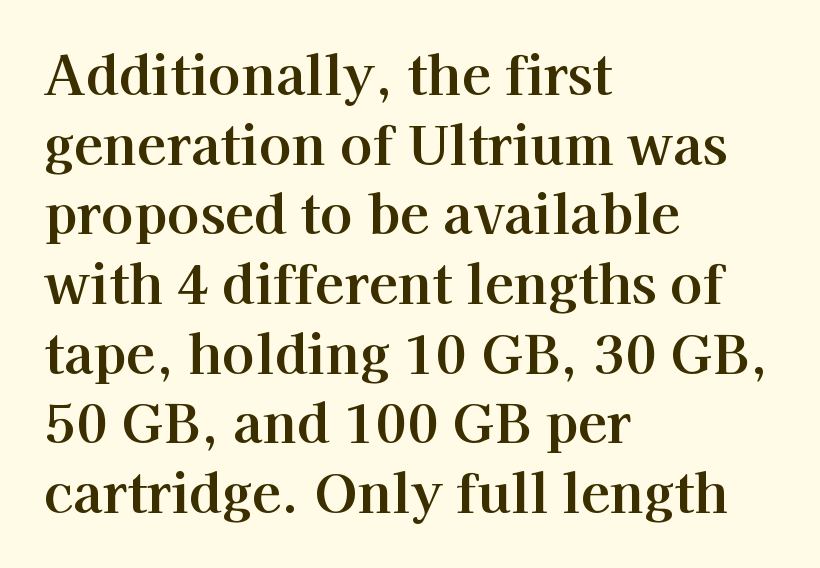
{"serif": "yes", "italic": "no", "width": "normal", "stroke_contrast": "high", "x_height": "medium", "monospaced": "no", "underline": "no", "align": "left", "line_spacing": "normal", "line_spacing_ratio": 1.29, "letter_spacing": "normal", "letter_spacing_em": 0.0, "glyph_px": 54}
